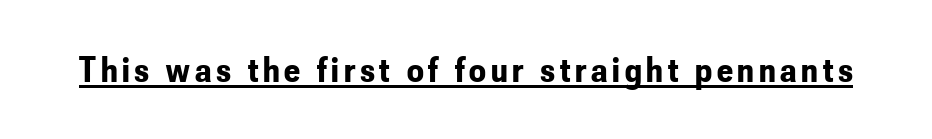
{"serif": "no", "italic": "no", "bold": "yes", "weight": "bold", "width": "condensed", "stroke_contrast": "low", "x_height": "small", "monospaced": "no", "underline": "yes", "glyph_px": 37}
